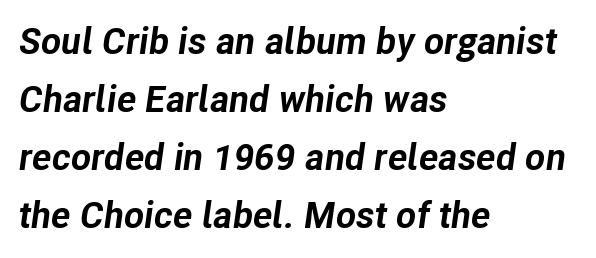
The image shows 37 px bold type, italic (leaning right); set left-aligned, normal line spacing (1.57x), normal letter spacing, not underlined; low stroke contrast and a medium x-height.
